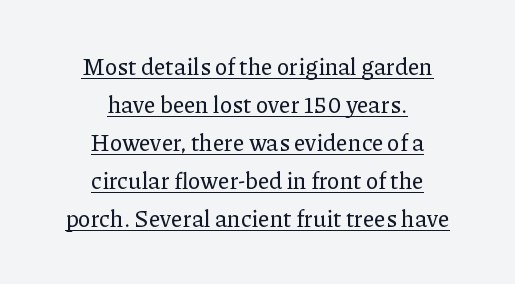
The lines sit at an ordinary, default distance from one another. The axis of the letterforms is exactly vertical. Each line of the rendering has a horizontal stroke beneath the glyphs. The rendering keeps characters at their native spacing.
